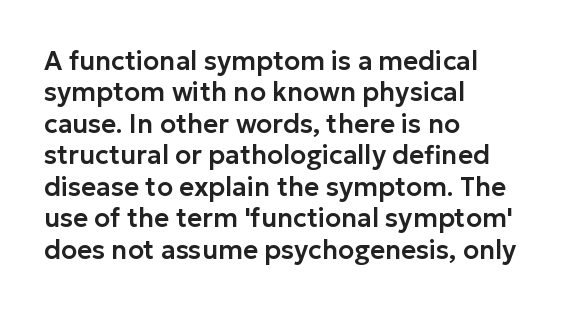
Tracking value appears to be zero — textbook default spacing. Rendered with straight, roman letterforms. Short and long lines alike share a common starting point at left. A bare baseline throughout the passage.
